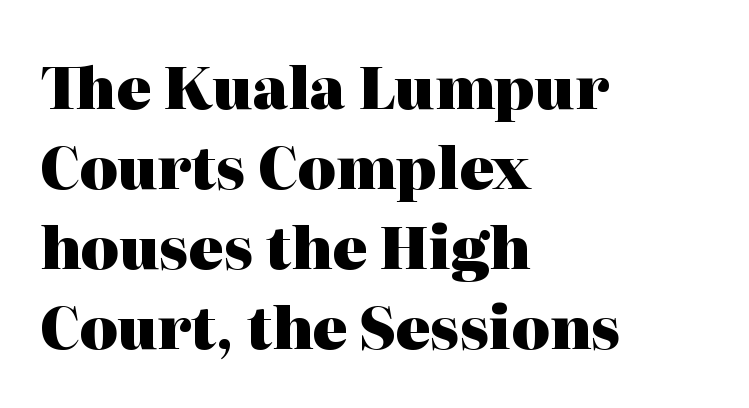
Q: Is the text bold? A: Yes.
Q: Is the text italic (slanted)? A: No, it is upright.
Q: Is the typeface a serif or a sans-serif typeface? A: Serif.
Q: Is the text underlined? A: No.
Q: How is the paragraph aligned? A: Left-aligned.
Q: Is the spacing between letters normal or unusually wide? A: Normal.
Q: Is the spacing between lines tight, normal or loose? A: Normal.
Q: Width (condensed, normal, or wide)? A: Normal.
Q: Stroke contrast? A: High.
Q: x-height? A: Medium.
Q: Monospaced? A: No.
